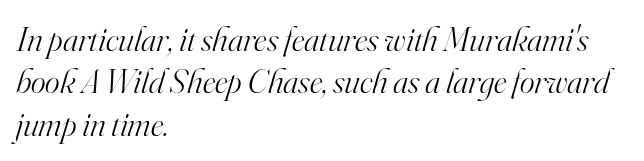
{"serif": "yes", "italic": "yes", "lean": "right", "slant_degrees": 16, "bold": "no", "weight": "light", "width": "normal", "stroke_contrast": "high", "x_height": "small", "monospaced": "no", "underline": "no", "align": "left", "line_spacing_ratio": 1.21, "letter_spacing": "normal", "letter_spacing_em": 0.0, "glyph_px": 35}
